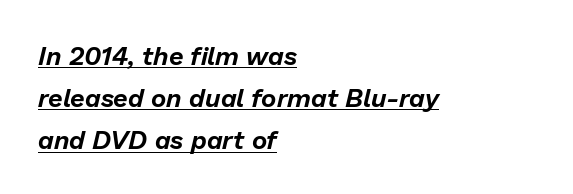
{"italic": "yes", "lean": "right", "slant_degrees": 13, "underline": "yes", "align": "left", "line_spacing": "normal", "line_spacing_ratio": 1.62, "letter_spacing": "normal", "letter_spacing_em": 0.0, "glyph_px": 26}
